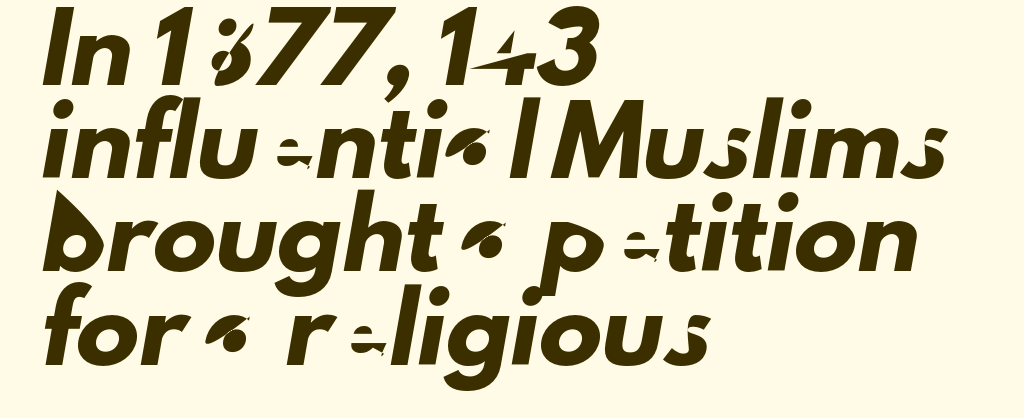
Q: Is the typeface a serif or a sans-serif typeface? A: Sans-serif.
Q: Is the text underlined? A: No.
Q: How is the paragraph aligned? A: Left-aligned.
Q: Is the spacing between letters normal or unusually wide? A: Normal.
Q: Is the spacing between lines tight, normal or loose? A: Normal.
Q: Width (condensed, normal, or wide)? A: Normal.
Q: Stroke contrast? A: Low.
Q: x-height? A: Small.
Q: Monospaced? A: No.
